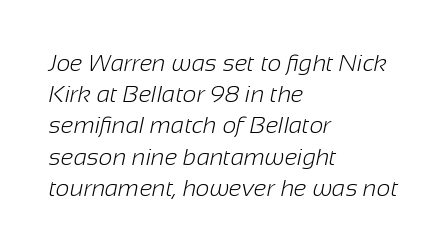
{"bold": "no", "underline": "no", "align": "left", "line_spacing": "normal", "line_spacing_ratio": 1.3, "letter_spacing": "normal", "letter_spacing_em": 0.0, "glyph_px": 24}
